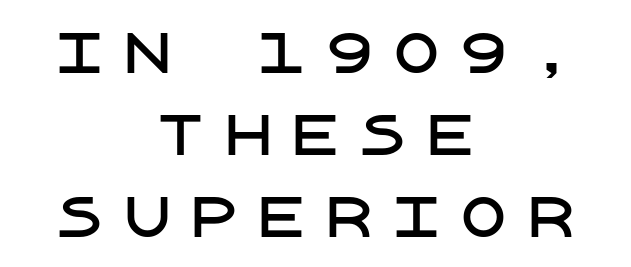
The passage is arranged like a title page — every line centered. The rows are spaced the way most documents space them. Nope, not italic — everything's standing straight. Check the space under the baseline: it is left empty. The letters are spread apart with noticeably loose tracking. Stroke terminals: plain, sans-serif.
